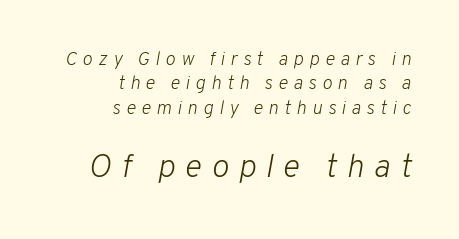
This sample has the flowing, uneven cadence of proportional lettering. The setting favours the right margin, as signatures and pull-quotes sometimes do. Glyph-to-glyph distance is far greater than everyday printed text. The letters are slanted; this is an italic face. The vertical gap from one line to the next is medium.
